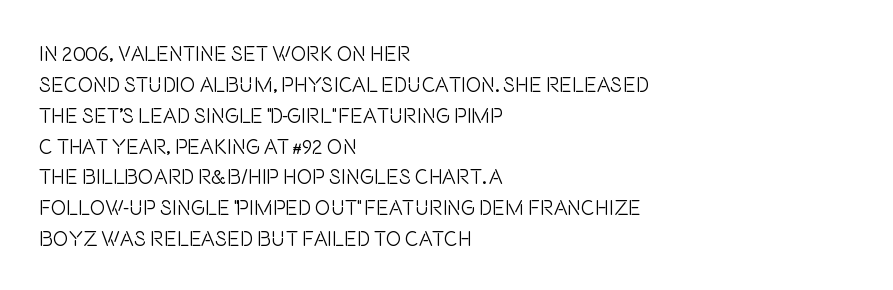
The image shows 21 px text type, upright; set left-aligned, normal line spacing (1.47x), normal letter spacing, not underlined.
